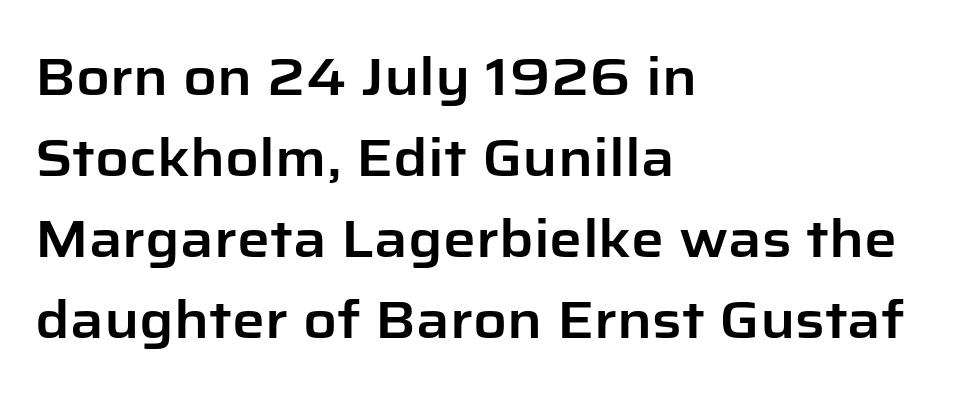
Q: Is the text italic (slanted)? A: No, it is upright.
Q: Is the typeface a serif or a sans-serif typeface? A: Sans-serif.
Q: Is the text underlined? A: No.
Q: How is the paragraph aligned? A: Left-aligned.
Q: Is the spacing between letters normal or unusually wide? A: Normal.
Q: Is the spacing between lines tight, normal or loose? A: Normal.
Q: Width (condensed, normal, or wide)? A: Normal.
Q: Stroke contrast? A: Low.
Q: x-height? A: Medium.
Q: Monospaced? A: No.
